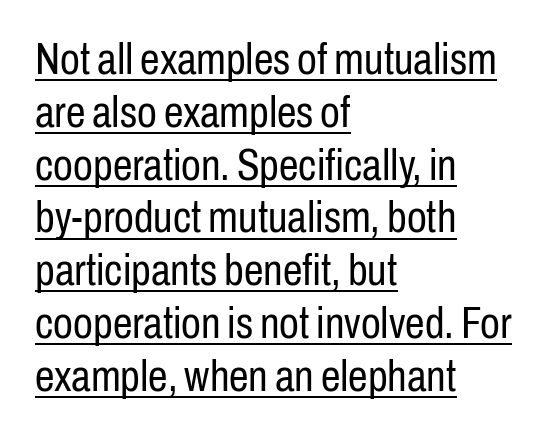
The image shows 44 px regular-weight, condensed sans-serif type, upright; set left-aligned, line spacing 1.2x, normal letter spacing, underlined; low stroke contrast and a medium x-height.
